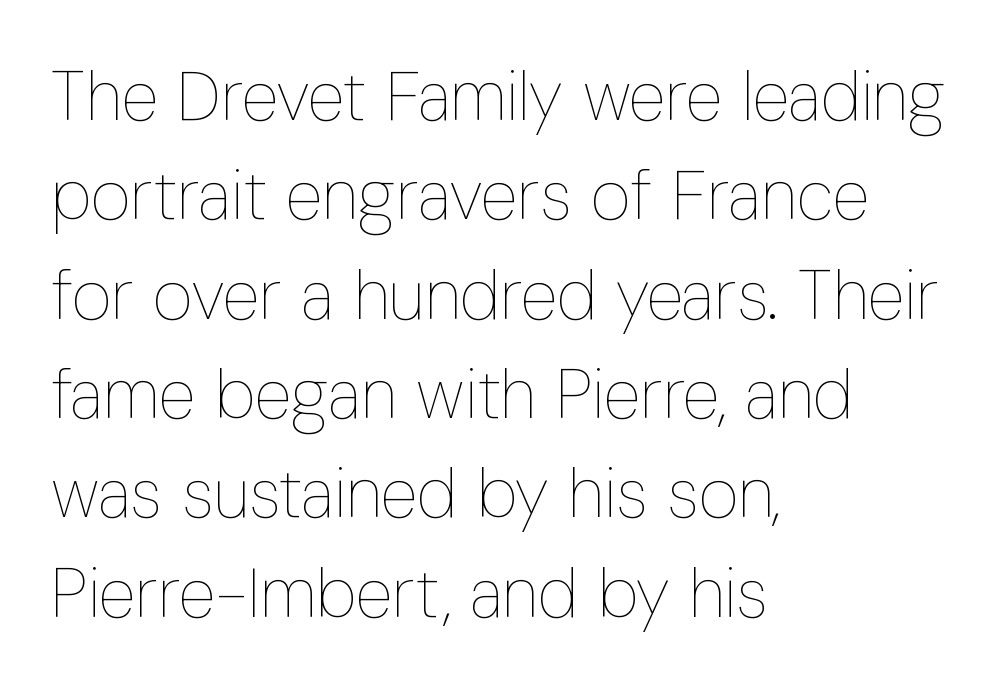
You can tell it's not italic because the verticals are truly vertical. Inter-character spacing is left at the font's built-in metrics. Varying glyph widths throughout — classic text-font behaviour. Leading: standard. The space directly below the letters is spotless. This reads as an unemphasized weight, regular at the heaviest.
